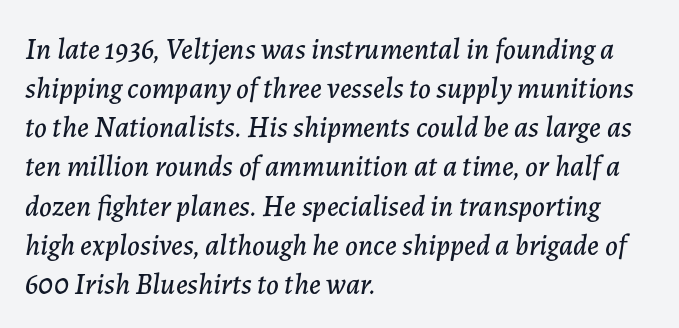
Q: Is the text italic (slanted)? A: Yes, it leans right by about 7 degrees.
Q: Is the text underlined? A: No.
Q: How is the paragraph aligned? A: Left-aligned.
Q: Is the spacing between letters normal or unusually wide? A: Normal.
Q: Is the spacing between lines tight, normal or loose? A: Normal.
Q: Width (condensed, normal, or wide)? A: Normal.
Q: Stroke contrast? A: Low.
Q: x-height? A: Medium.
Q: Monospaced? A: No.
